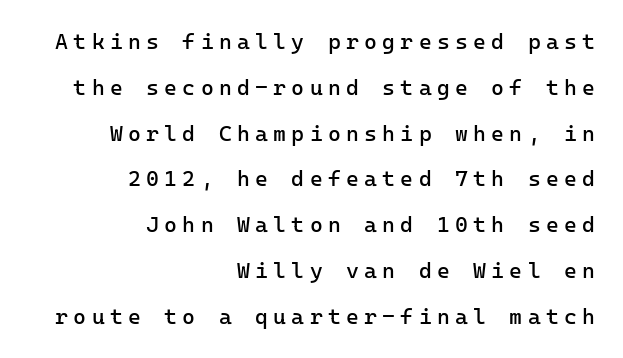
{"italic": "no", "bold": "no", "underline": "no", "align": "right", "line_spacing": "loose", "line_spacing_ratio": 2.08, "letter_spacing": "wide", "letter_spacing_em": 0.24, "glyph_px": 22}
